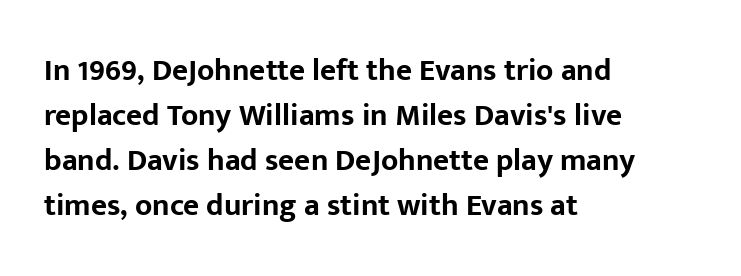
Q: Is the text bold? A: Yes.
Q: Is the text italic (slanted)? A: No, it is upright.
Q: Is the typeface a serif or a sans-serif typeface? A: Sans-serif.
Q: Is the text underlined? A: No.
Q: How is the paragraph aligned? A: Left-aligned.
Q: Is the spacing between letters normal or unusually wide? A: Normal.
Q: Is the spacing between lines tight, normal or loose? A: Normal.
Q: Width (condensed, normal, or wide)? A: Normal.
Q: Stroke contrast? A: Low.
Q: x-height? A: Medium.
Q: Monospaced? A: No.
